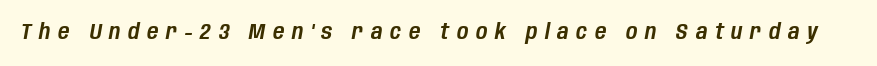
The image shows 22 px text type, italic (leaning right); set unusually wide letter spacing (+0.35 em), not underlined.
